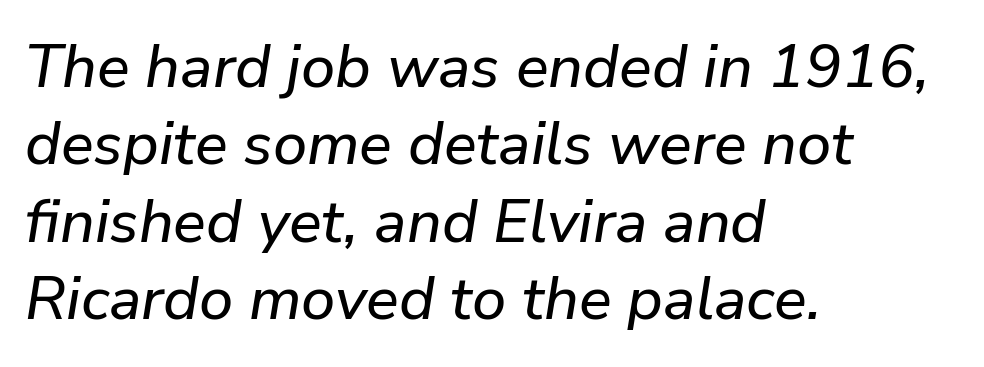
The image shows 61 px text type, italic (leaning right); set left-aligned, normal line spacing (1.27x), normal letter spacing, not underlined; low stroke contrast and a medium x-height.
